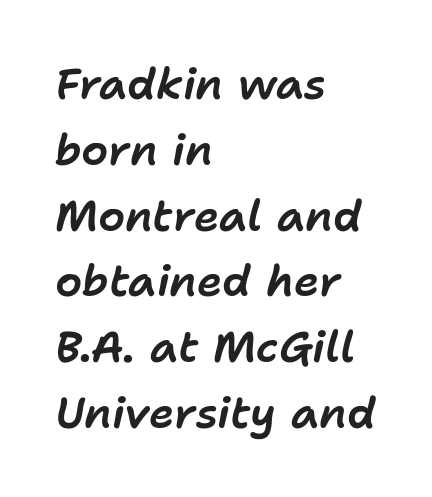
Q: Is the text italic (slanted)? A: Yes, it leans right by about 11 degrees.
Q: Is the text underlined? A: No.
Q: How is the paragraph aligned? A: Left-aligned.
Q: Is the spacing between letters normal or unusually wide? A: Normal.
Q: Is the spacing between lines tight, normal or loose? A: Normal.
Q: Width (condensed, normal, or wide)? A: Normal.
Q: Stroke contrast? A: Low.
Q: x-height? A: Medium.
Q: Monospaced? A: No.
